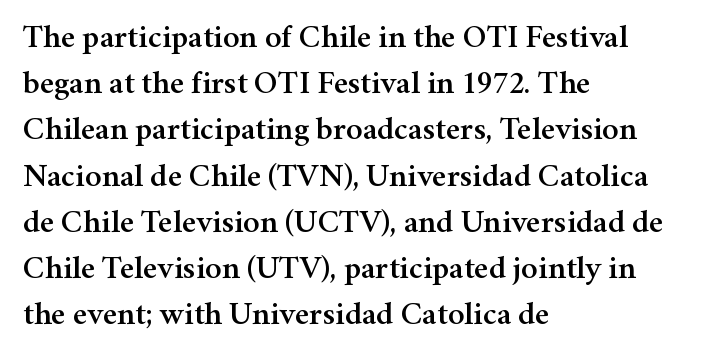
Q: Is the text italic (slanted)? A: No, it is upright.
Q: Is the typeface a serif or a sans-serif typeface? A: Serif.
Q: Is the text underlined? A: No.
Q: How is the paragraph aligned? A: Left-aligned.
Q: Is the spacing between letters normal or unusually wide? A: Normal.
Q: Is the spacing between lines tight, normal or loose? A: Normal.
Q: Width (condensed, normal, or wide)? A: Normal.
Q: Stroke contrast? A: Medium.
Q: x-height? A: Medium.
Q: Monospaced? A: No.
